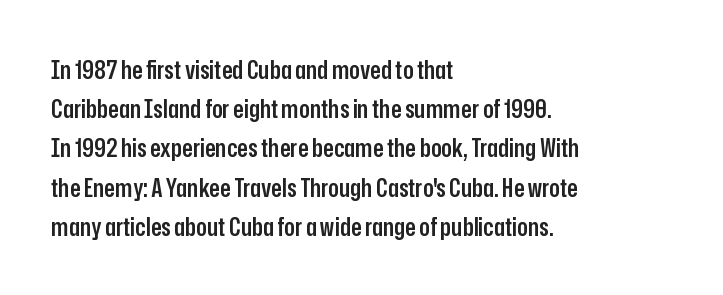
{"italic": "no", "bold": "semi", "underline": "no", "align": "left", "line_spacing": "normal", "line_spacing_ratio": 1.57, "letter_spacing": "normal", "letter_spacing_em": 0.0, "glyph_px": 25}
